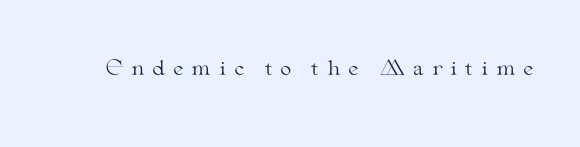
The specimen omits any rule beneath the text block's lines. The typesetting does not lean heavy: it is not bold. The line texture is sparse and dotted thanks to wide tracking. Nope, not italic — everything's standing straight.
